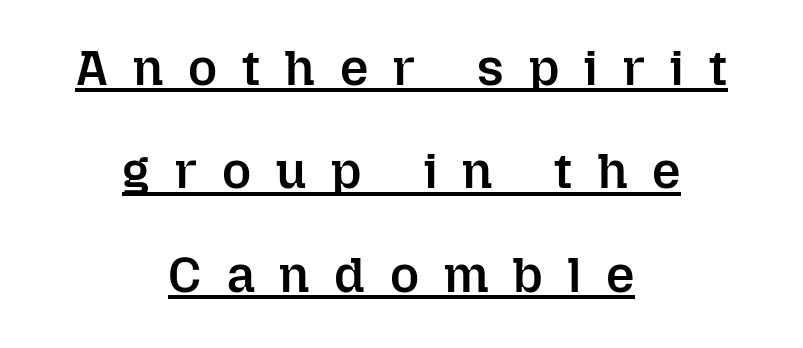
The rendering uses the underline text-decoration. Spacing between characters has been opened up far beyond the box default. Compared with a flush-left layout, this one balances lines on the center instead. Is this a fixed-width face? No — the glyphs have proportional, varying widths. Summary of vertical rhythm: relaxed, with wide interline spacing.
